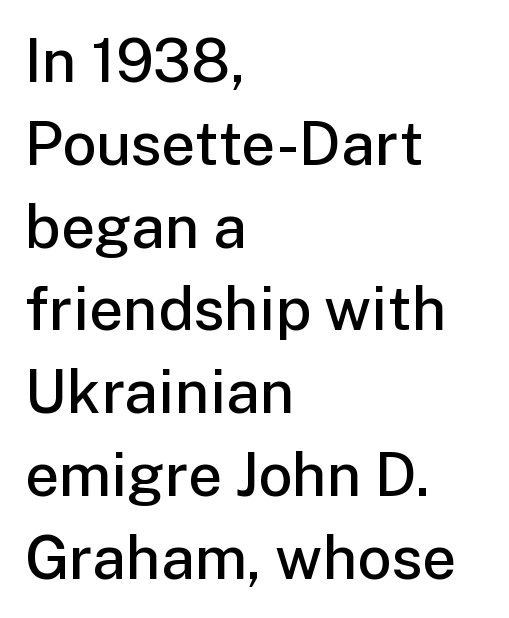
The image shows 60 px semibold sans-serif type, upright; set left-aligned, normal line spacing (1.38x), normal letter spacing, not underlined; low stroke contrast and a medium x-height.
